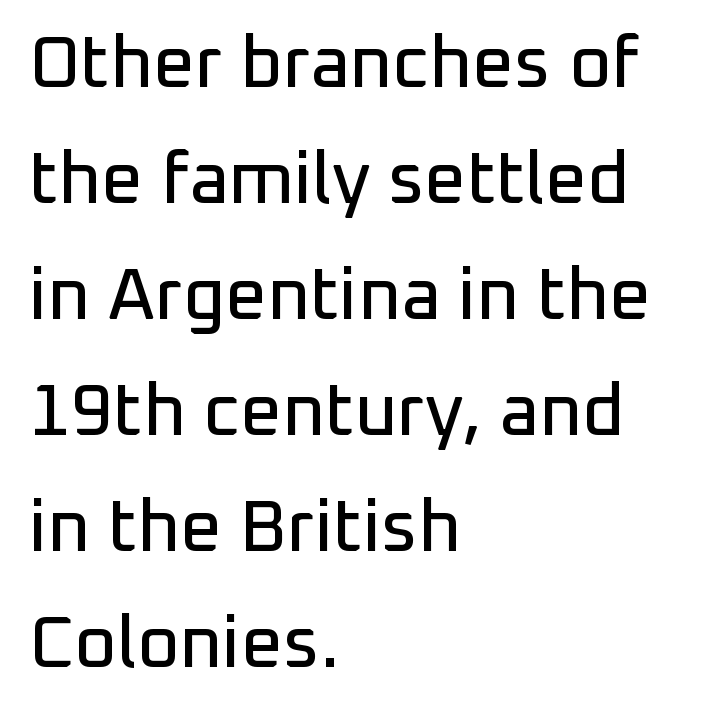
{"serif": "no", "italic": "no", "width": "normal", "stroke_contrast": "low", "x_height": "medium", "monospaced": "no", "underline": "no", "align": "left", "line_spacing": "normal", "line_spacing_ratio": 1.59, "letter_spacing": "normal", "letter_spacing_em": 0.0, "glyph_px": 73}
